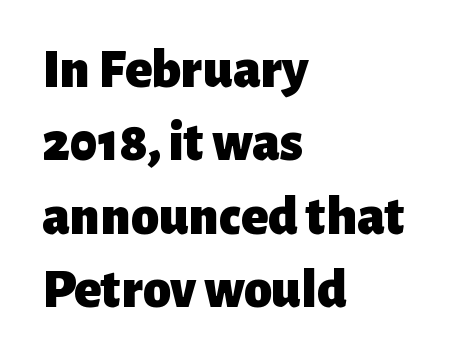
The space between consecutive lines is moderate. Each line starts at the same left margin while the right side varies. No italicization has been applied; the sample stays upright. The passage shown has conventional tracking throughout. Its strokes are broad and dark, the hallmark of bold type. Nothing sits at the stroke ends, so this counts as sans-serif.
